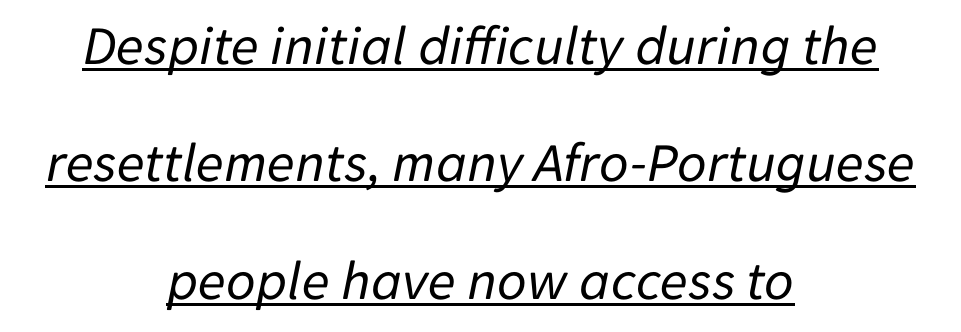
The image shows 57 px regular-weight type, italic (leaning right); set centered, loose line spacing (2.06x), normal letter spacing, underlined; low stroke contrast and a medium x-height.
